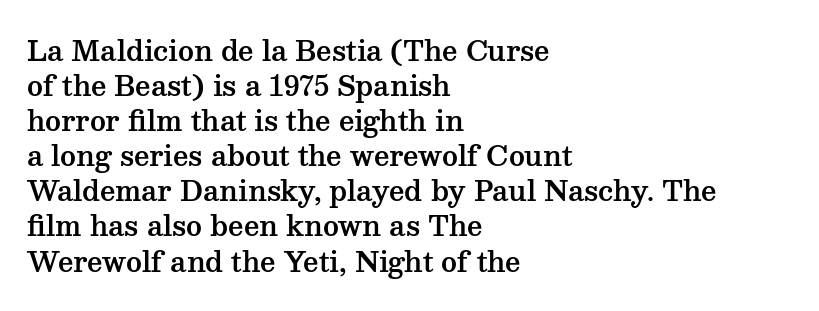
In CSS terms this would be text-align: left. Does the lettering tilt? It doesn't — this is upright. The strip under each line holds only bare page. Each word holds together tightly as a unit, with standard inter-letter gaps. These lines sit exactly where default settings would place them.
